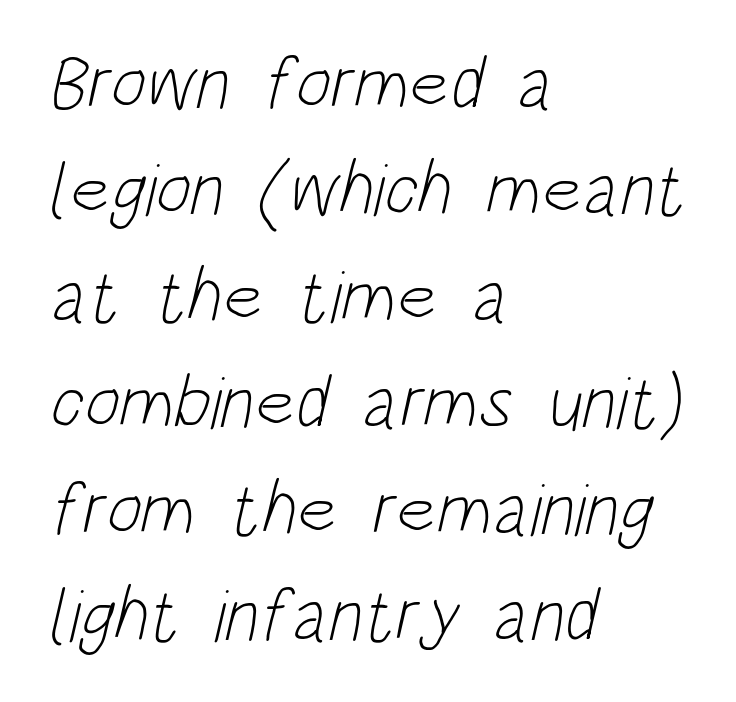
Q: Is the text bold? A: No.
Q: Is the typeface a serif or a sans-serif typeface? A: Sans-serif.
Q: Is the text underlined? A: No.
Q: How is the paragraph aligned? A: Left-aligned.
Q: Is the spacing between letters normal or unusually wide? A: Normal.
Q: Is the spacing between lines tight, normal or loose? A: Normal.
Q: Width (condensed, normal, or wide)? A: Condensed.
Q: Stroke contrast? A: Low.
Q: x-height? A: Large.
Q: Monospaced? A: No.
